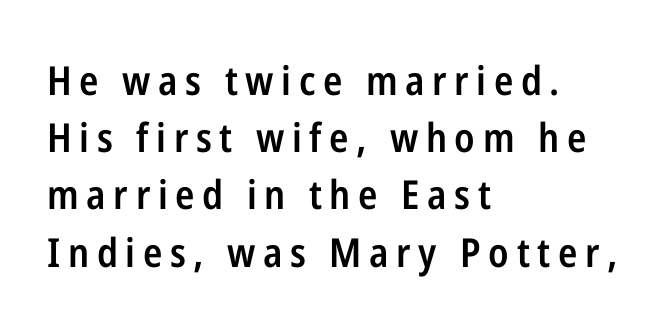
{"serif": "no", "italic": "no", "bold": "semi", "weight": "semibold", "width": "condensed", "stroke_contrast": "low", "x_height": "medium", "monospaced": "no", "underline": "no", "align": "left", "line_spacing": "normal", "line_spacing_ratio": 1.43, "glyph_px": 40}
